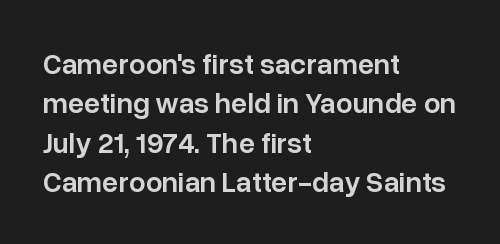
Q: Is the text bold? A: Semi-bold.
Q: Is the text italic (slanted)? A: No, it is upright.
Q: Is the typeface a serif or a sans-serif typeface? A: Sans-serif.
Q: Is the text underlined? A: No.
Q: How is the paragraph aligned? A: Left-aligned.
Q: Is the spacing between letters normal or unusually wide? A: Normal.
Q: Is the spacing between lines tight, normal or loose? A: Normal.
Q: Width (condensed, normal, or wide)? A: Normal.
Q: Stroke contrast? A: Low.
Q: x-height? A: Medium.
Q: Monospaced? A: No.
